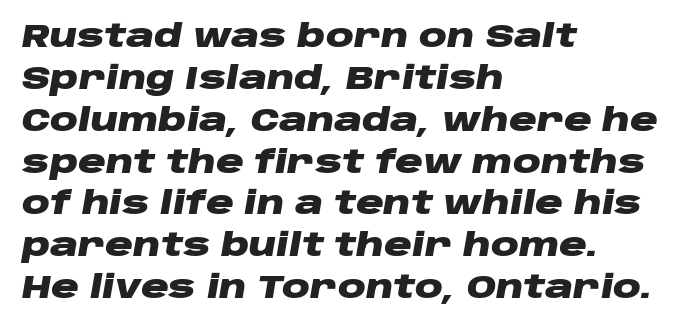
The image shows 31 px heavy, wide type, italic (leaning right); set left-aligned, normal line spacing (1.35x), normal letter spacing, not underlined; low stroke contrast and a large x-height.
